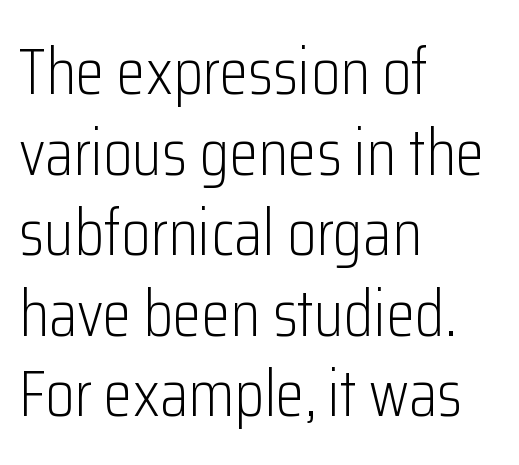
Honestly, there is no underline to notice here at all. Each stroke keeps to a modest, everyday thickness or less. There is no visible air inserted between adjacent glyphs. Designer's note — italics off, roman on. Here the designer chose a conventional face with non-uniform glyph widths. Every row of glyphs begins at an identical x-position on the left.
